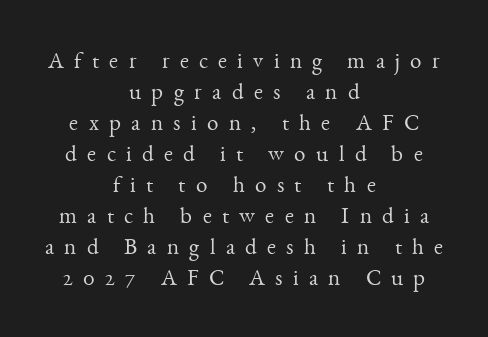
Q: Is the text bold? A: No.
Q: Is the text italic (slanted)? A: No, it is upright.
Q: Is the text underlined? A: No.
Q: How is the paragraph aligned? A: Centered.
Q: Is the spacing between letters normal or unusually wide? A: Unusually wide.
Q: Is the spacing between lines tight, normal or loose? A: Normal.
